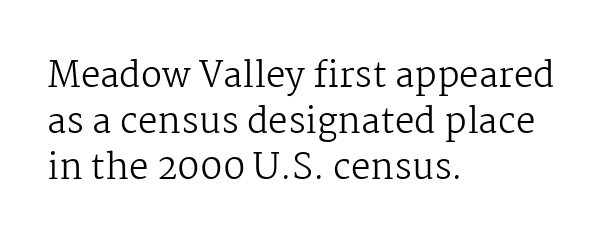
Q: Is the text bold? A: No.
Q: Is the text italic (slanted)? A: No, it is upright.
Q: Is the typeface a serif or a sans-serif typeface? A: Serif.
Q: Is the text underlined? A: No.
Q: How is the paragraph aligned? A: Left-aligned.
Q: Is the spacing between letters normal or unusually wide? A: Normal.
Q: Is the spacing between lines tight, normal or loose? A: Normal.
Q: Width (condensed, normal, or wide)? A: Normal.
Q: Stroke contrast? A: Medium.
Q: x-height? A: Medium.
Q: Monospaced? A: No.
